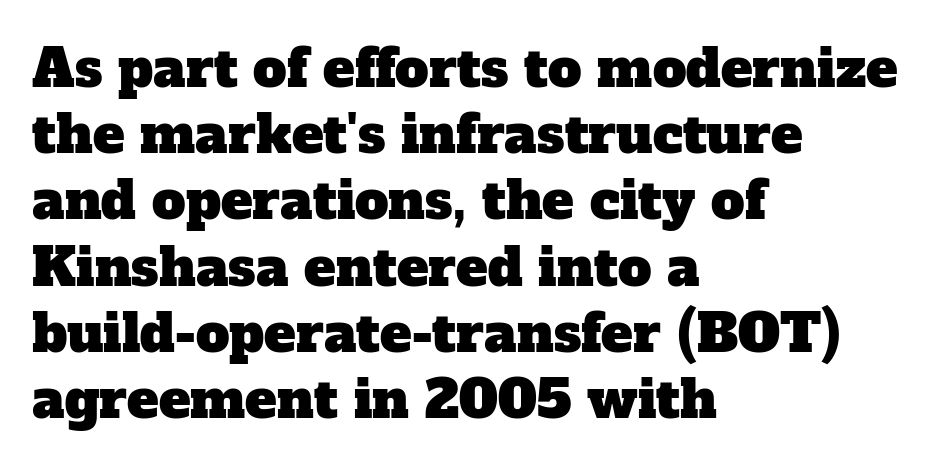
Serifs: yes, visible at the terminals of the letterforms. The letters advance in unequal steps, a hallmark of proportional type. Lines of text with bare space underneath. The vertical gap from one line to the next is medium. Tracking value appears to be zero — textbook default spacing. Short and long lines alike share a common starting point at left.
